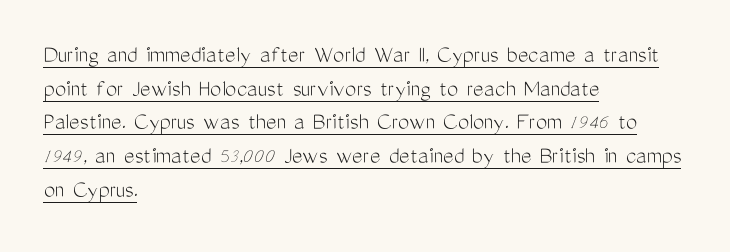
The image shows 25 px text type, upright; set left-aligned, normal line spacing (1.35x), normal letter spacing, underlined.
